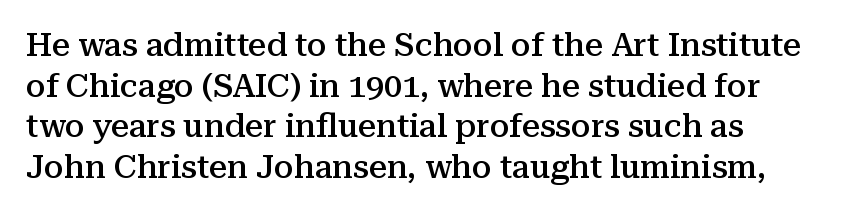
The image shows 32 px semibold serif type, upright; set left-aligned, normal line spacing (1.27x), normal letter spacing, not underlined; medium stroke contrast and a medium x-height.
